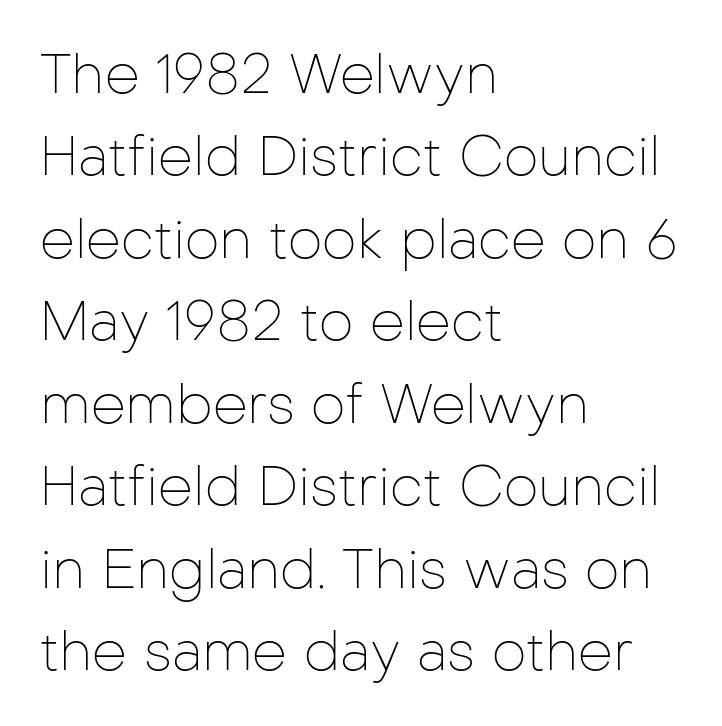
The image shows 55 px thin sans-serif type, upright; set left-aligned, normal line spacing (1.5x), normal letter spacing, not underlined; low stroke contrast and a medium x-height.
